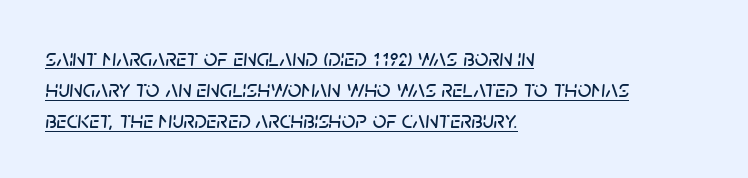
{"italic": "yes", "lean": "right", "slant_degrees": 5, "underline": "yes", "align": "left", "line_spacing": "normal", "line_spacing_ratio": 1.3, "letter_spacing": "normal", "letter_spacing_em": 0.0, "glyph_px": 24}
